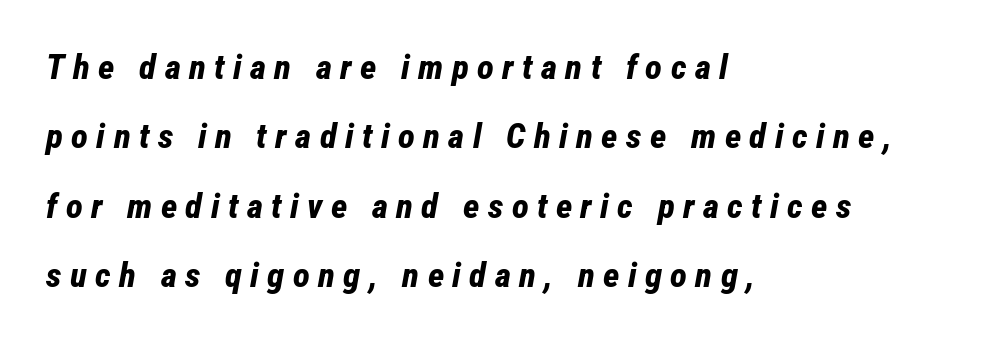
The face used here is proportionally spaced, like ordinary book or web type. As a designer I'd log this as weight 700, bold. Reading down the column, the eye jumps a long way to each next line. Unmarked baselines from the first word to the last. The paragraph shown leans on its left margin. Someone cranked the tracking dial way up on this one.
